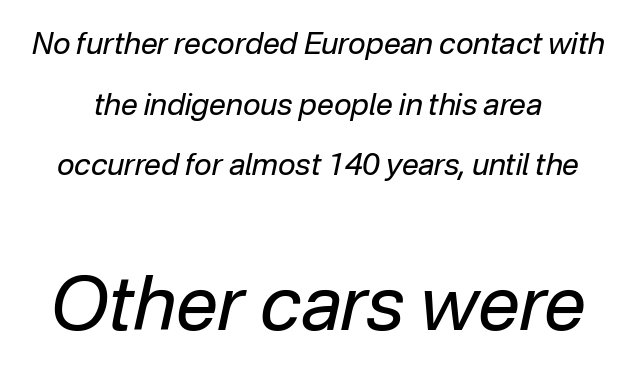
{"italic": "yes", "lean": "right", "slant_degrees": 12, "bold": "no", "weight": "regular", "width": "normal", "stroke_contrast": "low", "x_height": "medium", "monospaced": "no", "underline": "no", "line_spacing": "loose", "line_spacing_ratio": 2.02, "letter_spacing": "normal", "letter_spacing_em": 0.0, "larger_block": "second", "size_ratio": 2.5, "glyph_px": 75}
